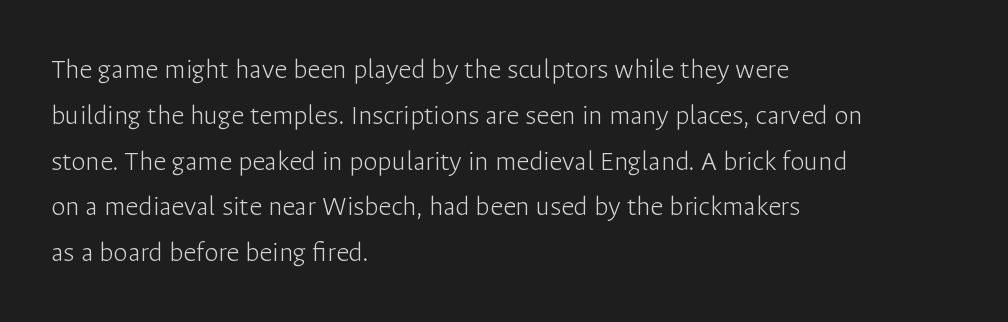
Q: Is the text bold? A: No.
Q: Is the text italic (slanted)? A: No, it is upright.
Q: Is the typeface a serif or a sans-serif typeface? A: Sans-serif.
Q: Is the text underlined? A: No.
Q: How is the paragraph aligned? A: Left-aligned.
Q: Is the spacing between letters normal or unusually wide? A: Normal.
Q: Is the spacing between lines tight, normal or loose? A: Normal.
Q: Width (condensed, normal, or wide)? A: Normal.
Q: Stroke contrast? A: Low.
Q: x-height? A: Medium.
Q: Monospaced? A: No.
